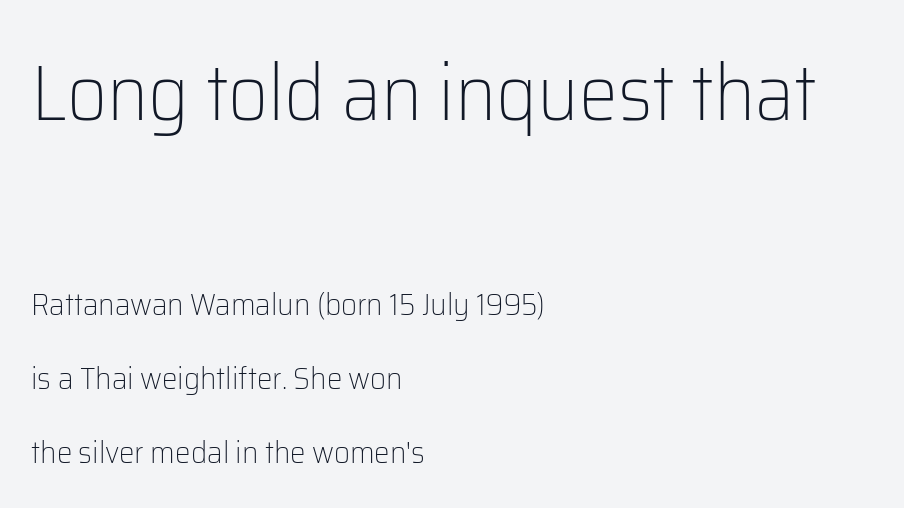
Q: Is the text bold? A: No.
Q: Is the text italic (slanted)? A: No, it is upright.
Q: Is the typeface a serif or a sans-serif typeface? A: Sans-serif.
Q: Is the text underlined? A: No.
Q: How is the paragraph aligned? A: Left-aligned.
Q: Is the spacing between letters normal or unusually wide? A: Normal.
Q: Is the spacing between lines tight, normal or loose? A: Loose.
Q: Which block of text is set in a larger size, the first (top) or the second (bottom)? A: The first (top) one.
Q: Width (condensed, normal, or wide)? A: Normal.
Q: Stroke contrast? A: Low.
Q: x-height? A: Medium.
Q: Monospaced? A: No.
